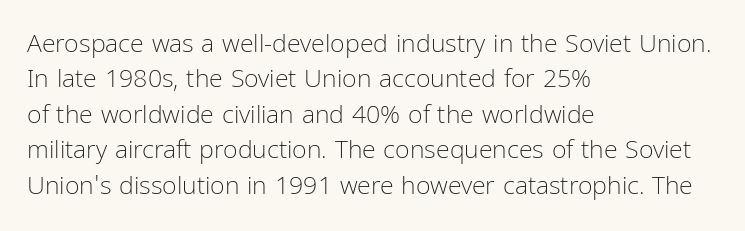
{"italic": "no", "bold": "no", "underline": "no", "align": "left", "line_spacing": "normal", "line_spacing_ratio": 1.42, "letter_spacing": "normal", "letter_spacing_em": 0.0, "glyph_px": 25}
